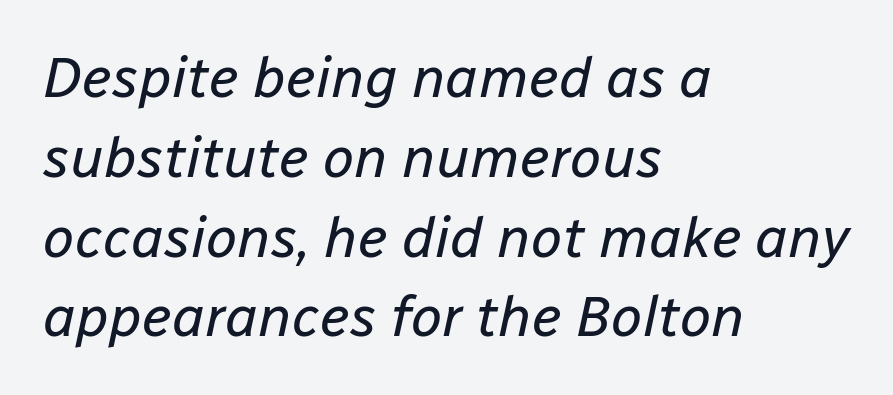
{"italic": "yes", "lean": "right", "slant_degrees": 12, "bold": "no", "weight": "regular", "width": "normal", "stroke_contrast": "low", "x_height": "medium", "monospaced": "no", "underline": "no", "align": "left", "line_spacing": "normal", "line_spacing_ratio": 1.4, "letter_spacing": "normal", "letter_spacing_em": 0.0, "glyph_px": 57}
